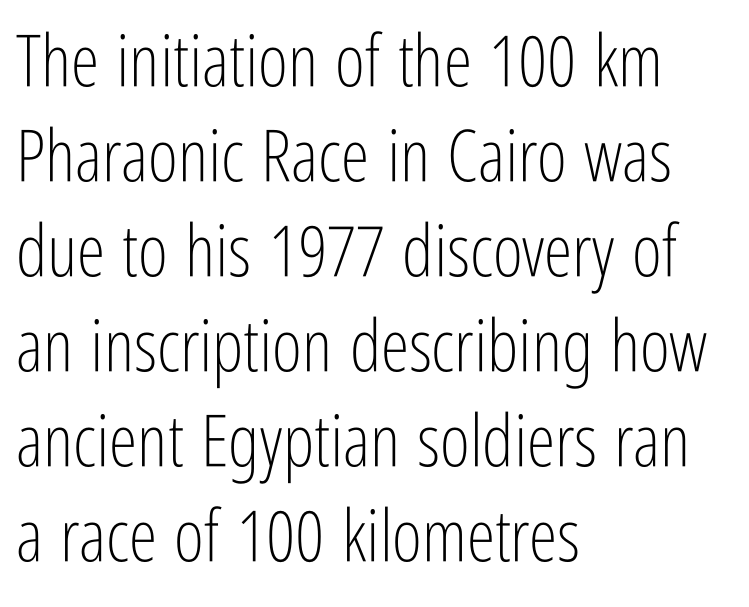
{"serif": "no", "italic": "no", "bold": "no", "weight": "light", "width": "condensed", "stroke_contrast": "low", "x_height": "medium", "monospaced": "no", "underline": "no", "align": "left", "line_spacing": "normal", "line_spacing_ratio": 1.32, "letter_spacing": "normal", "letter_spacing_em": 0.0, "glyph_px": 72}
